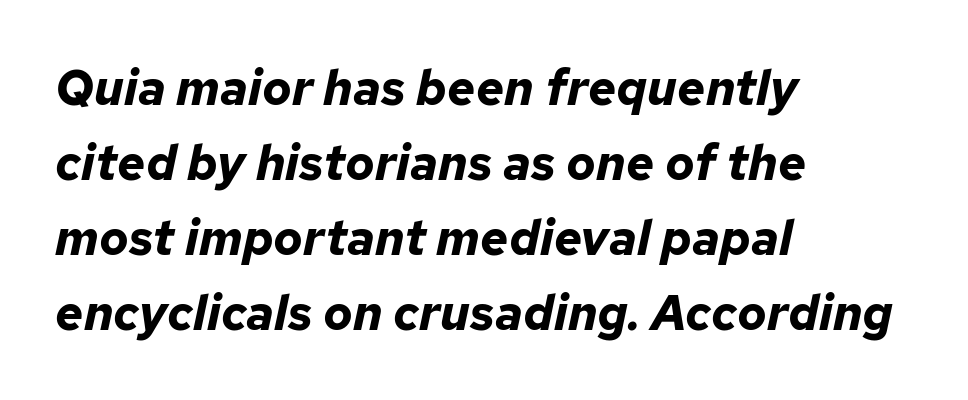
{"italic": "yes", "lean": "right", "slant_degrees": 12, "bold": "yes", "weight": "bold", "width": "normal", "stroke_contrast": "low", "x_height": "medium", "monospaced": "no", "underline": "no", "align": "left", "line_spacing": "normal", "line_spacing_ratio": 1.53, "letter_spacing": "normal", "letter_spacing_em": 0.0, "glyph_px": 49}
